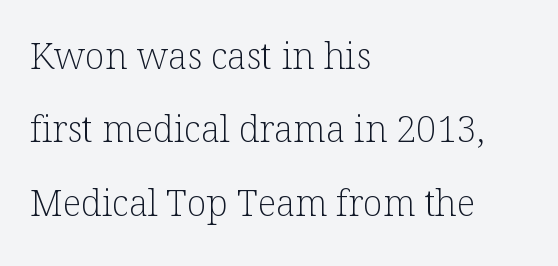
The image shows 36 px light serif type, upright; set left-aligned, loose line spacing (2.04x), normal letter spacing, not underlined; low stroke contrast and a medium x-height.
